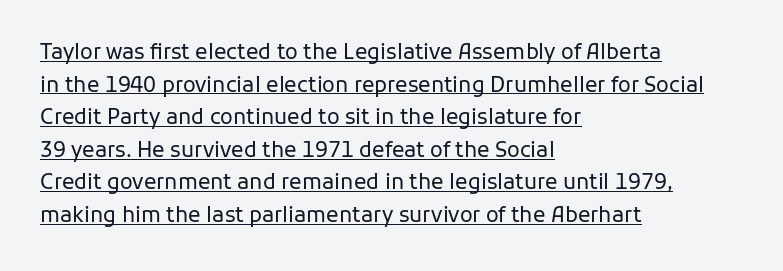
Q: Is the text bold? A: No.
Q: Is the text italic (slanted)? A: No, it is upright.
Q: Is the text underlined? A: Yes.
Q: How is the paragraph aligned? A: Left-aligned.
Q: Is the spacing between letters normal or unusually wide? A: Normal.
Q: Is the spacing between lines tight, normal or loose? A: Normal.
